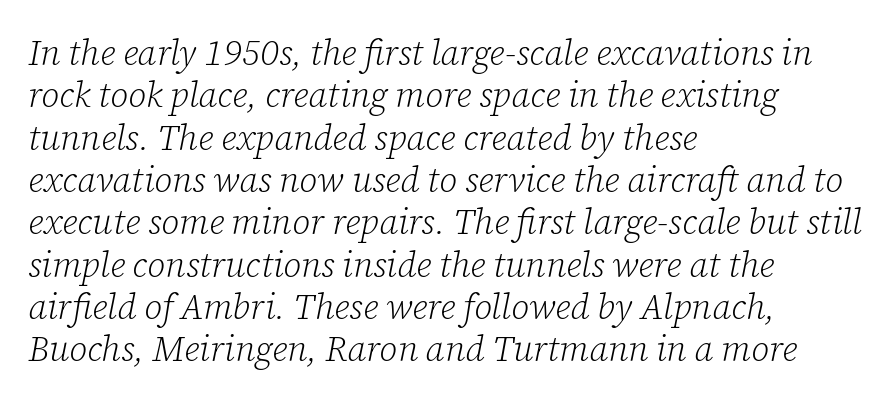
{"serif": "yes", "italic": "yes", "lean": "right", "slant_degrees": 12, "bold": "no", "weight": "light", "width": "normal", "stroke_contrast": "low", "x_height": "medium", "monospaced": "no", "underline": "no", "align": "left", "line_spacing_ratio": 1.21, "letter_spacing": "normal", "letter_spacing_em": 0.0, "glyph_px": 35}
